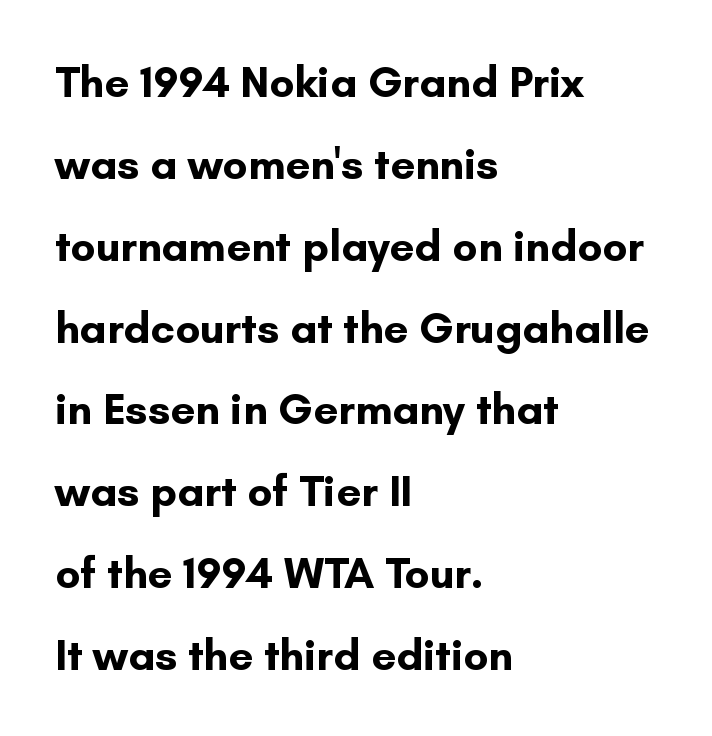
{"serif": "no", "italic": "no", "bold": "yes", "weight": "bold", "width": "normal", "stroke_contrast": "low", "x_height": "small", "monospaced": "no", "underline": "no", "align": "left", "line_spacing_ratio": 1.86, "letter_spacing": "normal", "letter_spacing_em": 0.0, "glyph_px": 44}
